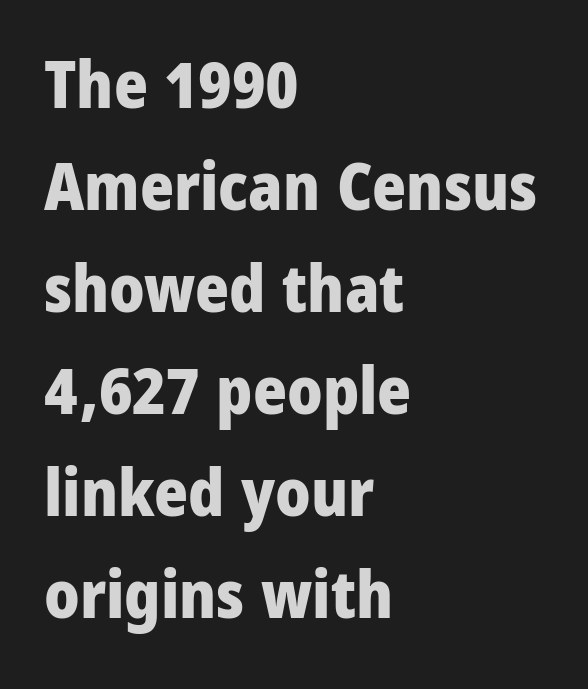
Characters follow at the spacing the type designer built in. The glyphs have the mass of a bold cut. Does the leading feel generous? No, just average. Do the letters lean? They stand straight. Looks like regular typesetting: each glyph gets only the width it needs.
